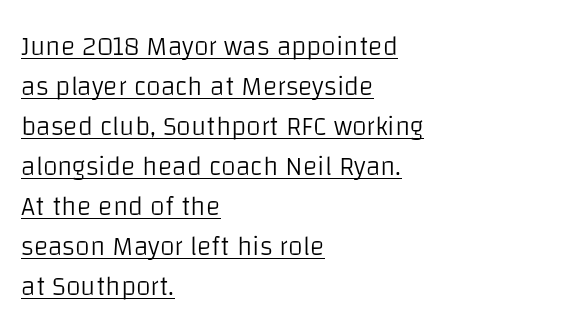
The image shows 27 px text type, upright; set left-aligned, normal line spacing (1.48x), normal letter spacing, underlined.
